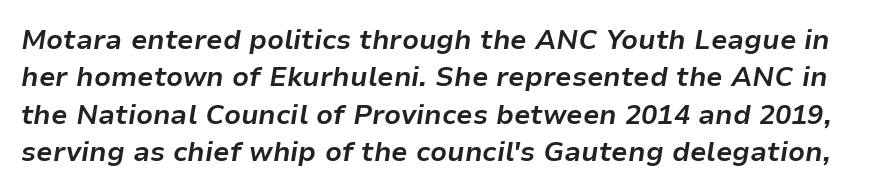
Q: Is the text bold? A: Yes.
Q: Is the text italic (slanted)? A: Yes, it leans right by about 9 degrees.
Q: Is the text underlined? A: No.
Q: Is the spacing between letters normal or unusually wide? A: Normal.
Q: Is the spacing between lines tight, normal or loose? A: Normal.
